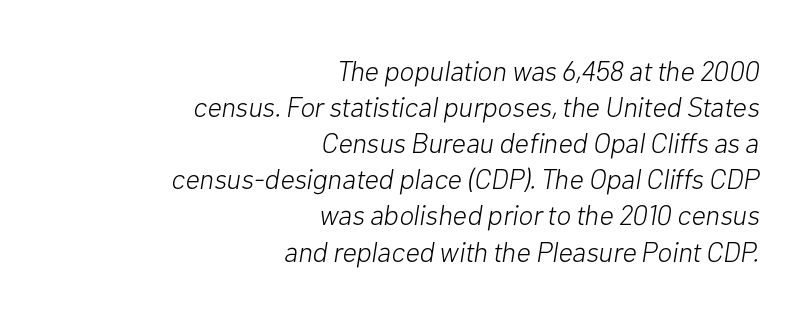
{"italic": "yes", "lean": "right", "slant_degrees": 10, "bold": "no", "weight": "light", "width": "normal", "stroke_contrast": "low", "x_height": "medium", "monospaced": "no", "underline": "no", "align": "right", "line_spacing": "normal", "line_spacing_ratio": 1.29, "letter_spacing": "normal", "letter_spacing_em": 0.0, "glyph_px": 28}
